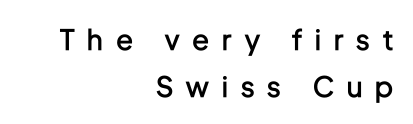
Q: Is the text bold? A: Semi-bold.
Q: Is the text italic (slanted)? A: No, it is upright.
Q: Is the typeface a serif or a sans-serif typeface? A: Sans-serif.
Q: Is the text underlined? A: No.
Q: How is the paragraph aligned? A: Right-aligned.
Q: Is the spacing between letters normal or unusually wide? A: Unusually wide.
Q: Is the spacing between lines tight, normal or loose? A: Normal.
Q: Width (condensed, normal, or wide)? A: Condensed.
Q: Stroke contrast? A: Low.
Q: x-height? A: Medium.
Q: Monospaced? A: No.
